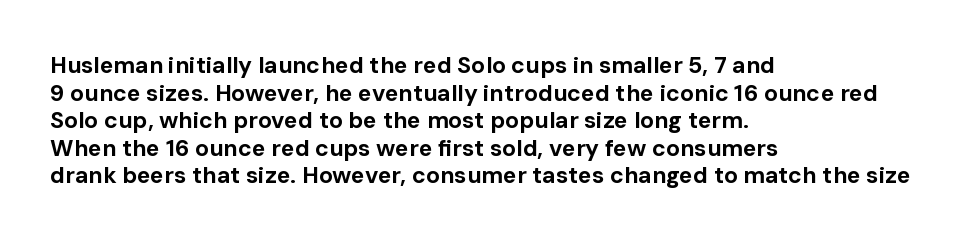
The letters stand upright; this is a roman face. Each word holds together tightly as a unit, with standard inter-letter gaps. Underline: absent. Notice how thick the strokes are: this is what a full bold looks like. The setting favours the left margin, as ordinary paragraphs usually do.
